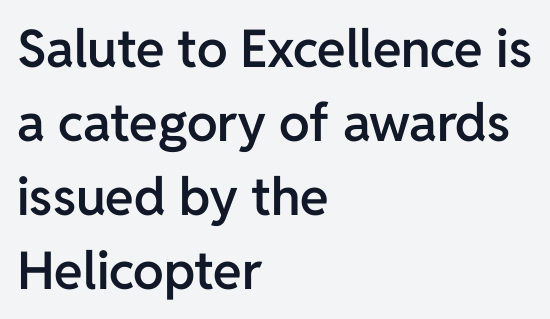
Type without underlining. The designer left line spacing at the default. The passage is arranged the way most books set body copy — flush left. The letters sit at their default tracking, neither squeezed nor spread. Typesetter's note: demi weight, one step under bold.
